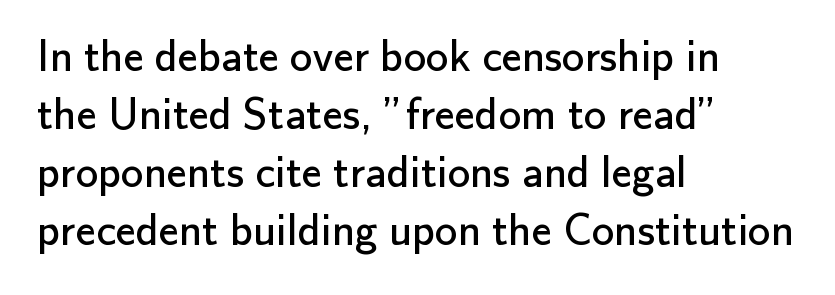
The leading is moderate, giving the passage an even texture. Standard letterfit; no display-style spreading of the glyphs. Ink coverage per letter is moderate at most. Quick note: underline off.
